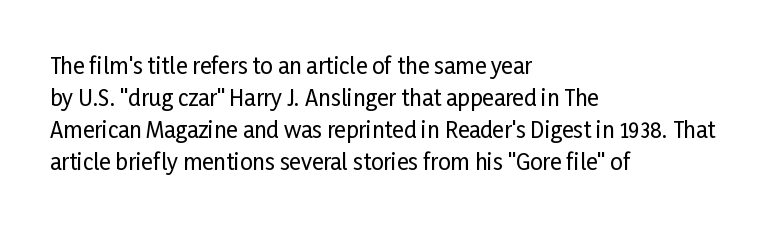
Q: Is the text italic (slanted)? A: No, it is upright.
Q: Is the text underlined? A: No.
Q: How is the paragraph aligned? A: Left-aligned.
Q: Is the spacing between letters normal or unusually wide? A: Normal.
Q: Is the spacing between lines tight, normal or loose? A: Normal.
